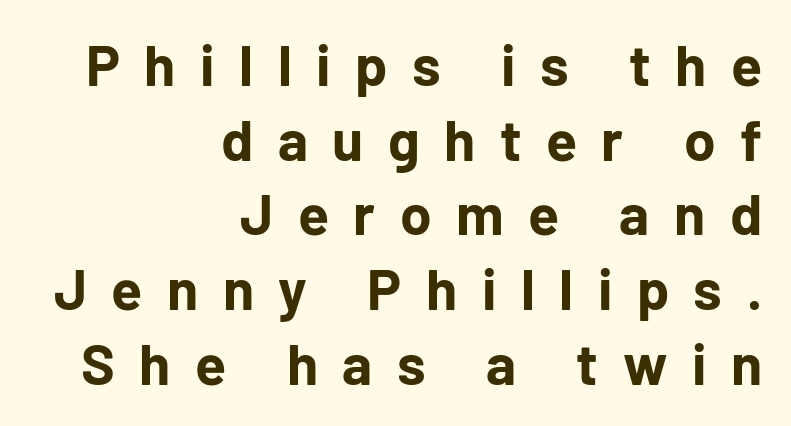
Stroke thickness is high; the sample reads as a true bold. This sample has the flowing, uneven cadence of proportional lettering. Check where the strokes stop: nothing finishes them off — pure sans. Layout note: lines flush right.
